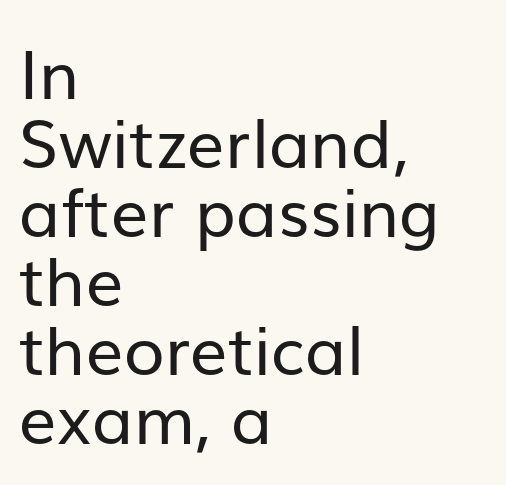
The font family rendered here belongs to the sans-serif group. You could barely slide anything between these rows. The strip under each line holds only bare page. Does extra space separate the letters? No, they use regular spacing. This sample is left-justified, so line endings fall wherever the words run out. Is the type heavy? It reads as light-to-regular instead.
